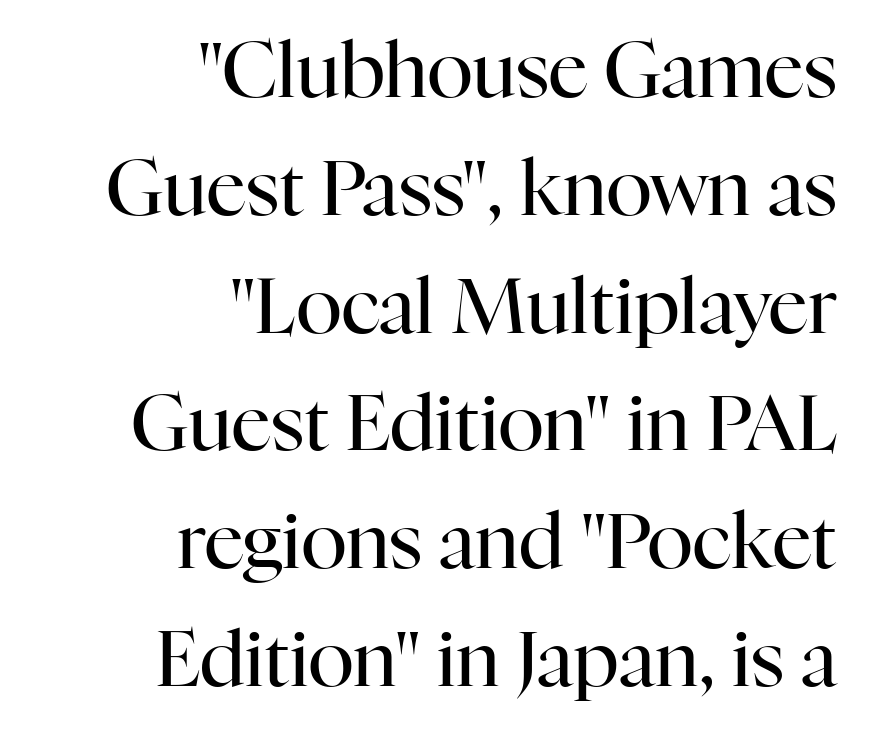
No word sits above an underline. To sum up the face: it has serifs. Do the letters lean? They stand straight. Looks like regular typesetting: each glyph gets only the width it needs. The passage is arranged like a letterhead date or caption credit — flush right. You could call the tracking neutral — neither tight nor loose.
